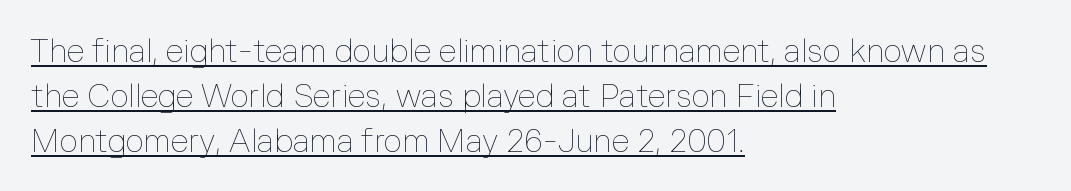
{"italic": "no", "bold": "no", "weight": "thin", "width": "normal", "stroke_contrast": "low", "x_height": "medium", "monospaced": "no", "underline": "yes", "align": "left", "line_spacing": "normal", "line_spacing_ratio": 1.4, "letter_spacing": "normal", "letter_spacing_em": 0.0, "glyph_px": 32}
